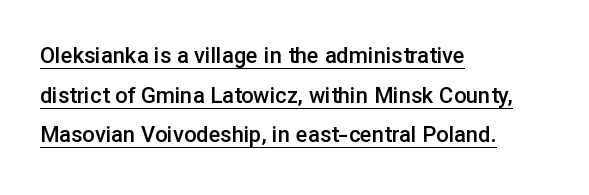
Q: Is the text bold? A: Semi-bold.
Q: Is the text italic (slanted)? A: No, it is upright.
Q: Is the text underlined? A: Yes.
Q: How is the paragraph aligned? A: Left-aligned.
Q: Is the spacing between letters normal or unusually wide? A: Normal.
